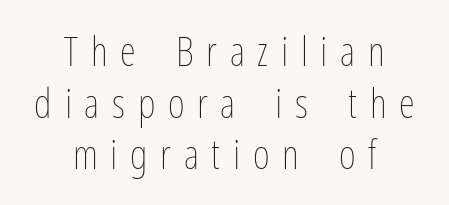
The image shows 41 px thin, condensed type, upright; set centered, normal line spacing (1.26x), unusually wide letter spacing (+0.31 em), not underlined; low stroke contrast and a medium x-height.
